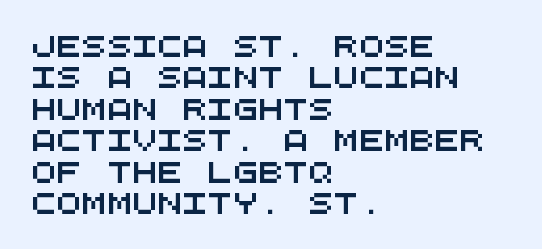
Q: Is the text underlined? A: No.
Q: How is the paragraph aligned? A: Left-aligned.
Q: Is the spacing between letters normal or unusually wide? A: Normal.
Q: Is the spacing between lines tight, normal or loose? A: Normal.
